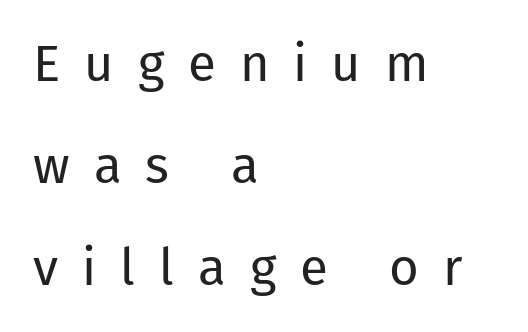
The image shows 51 px regular-weight sans-serif type, upright; set left-aligned, loose line spacing (2.0x), unusually wide letter spacing (+0.47 em), not underlined; low stroke contrast and a medium x-height.
